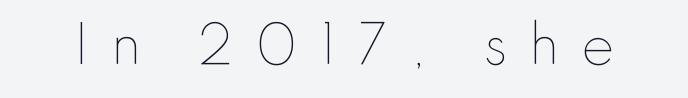
Q: Is the text bold? A: No.
Q: Is the text italic (slanted)? A: No, it is upright.
Q: Is the text underlined? A: No.
Q: Is the spacing between letters normal or unusually wide? A: Unusually wide.
Q: Width (condensed, normal, or wide)? A: Normal.
Q: Stroke contrast? A: Low.
Q: x-height? A: Small.
Q: Monospaced? A: No.
